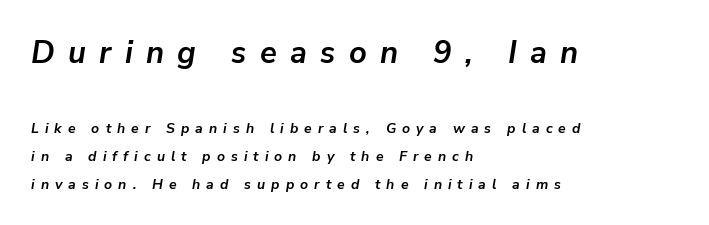
The image shows 31 px semibold type, italic (leaning right); set left-aligned, loose line spacing (2.0x), unusually wide letter spacing (+0.43 em), not underlined; the first (top) block is 2.21x larger; low stroke contrast and a medium x-height.
